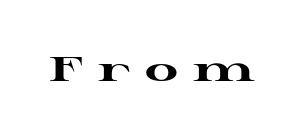
The image shows 34 px heavy, wide serif type, upright; set unusually wide letter spacing (+0.44 em), not underlined; high stroke contrast and a medium x-height.
